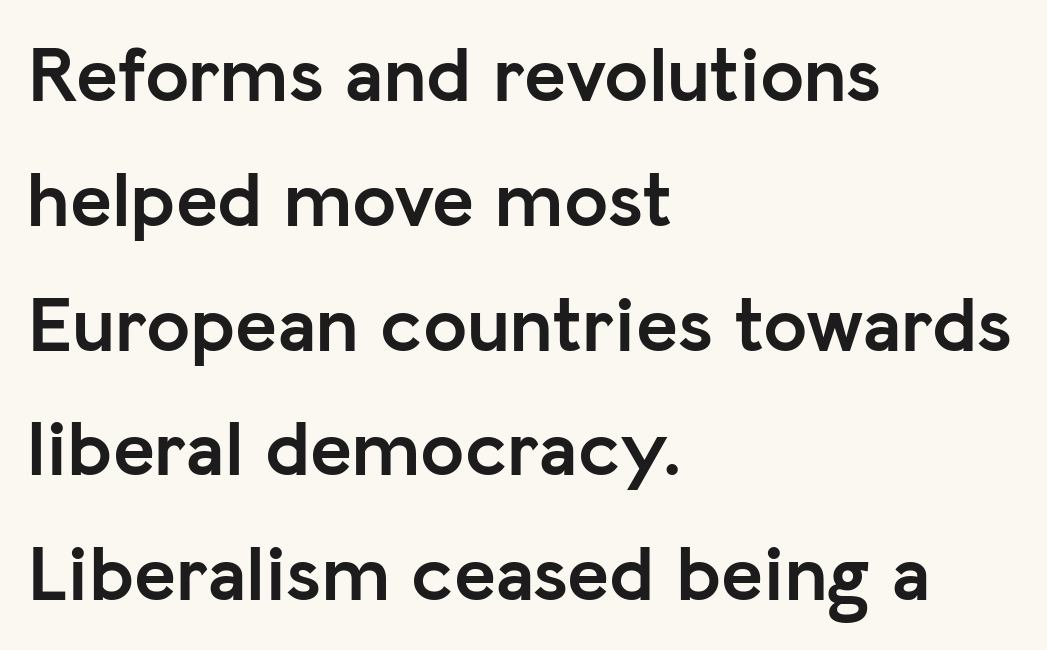
The image shows 79 px semibold sans-serif type, upright; set left-aligned, normal line spacing (1.58x), normal letter spacing, not underlined; low stroke contrast and a medium x-height.
